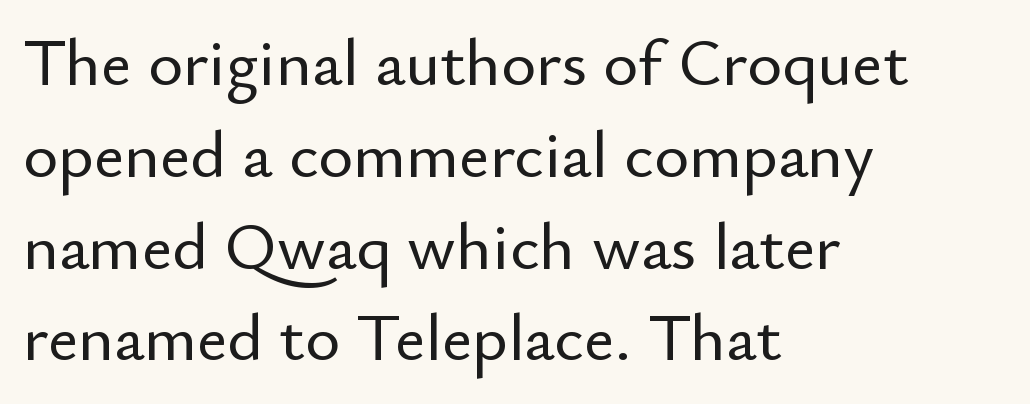
Anything drawn beneath the words? Only blank space. This sample uses a sans-serif face. Vertically, the passage feels balanced, rows spaced as you'd expect. Do the characters align in a grid? No, the font is proportional. This rendering uses left alignment, leaving the right contour irregular. Ordinary non-slanted type is in use.
